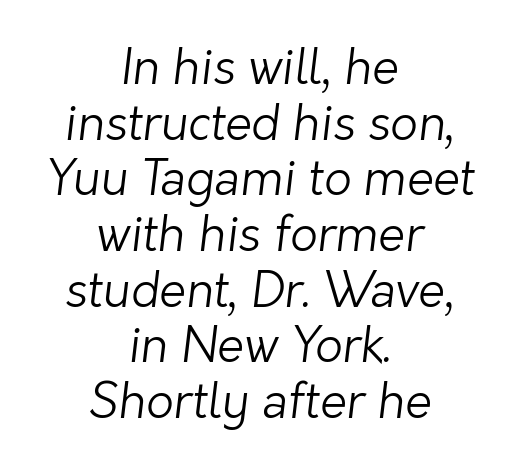
{"serif": "no", "bold": "no", "weight": "light", "width": "normal", "stroke_contrast": "low", "x_height": "medium", "monospaced": "no", "underline": "no", "align": "center", "line_spacing_ratio": 1.16, "letter_spacing": "normal", "letter_spacing_em": 0.0, "glyph_px": 48}
